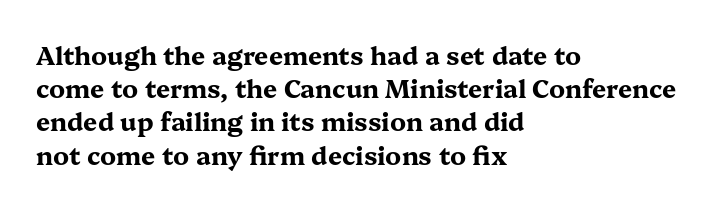
One-word summary of the alignment: left. Compared with an ordinary text face, these strokes are far heavier — a full bold. Interline gaps are of average width in this sample. Letter spacing: default. The baseline area is clear. The letters stand upright; this is a roman face.
